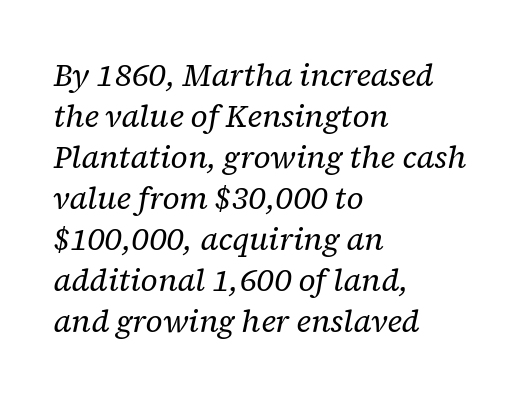
No heavy texture on the line: the type isn't bold. Italic? Definitely — the glyphs are oblique. Type without underlining. The face used here is rendered with its standard letterfit. Leading matches the norm, producing a regular column. In terms of letterform style, serifs are clearly present.
